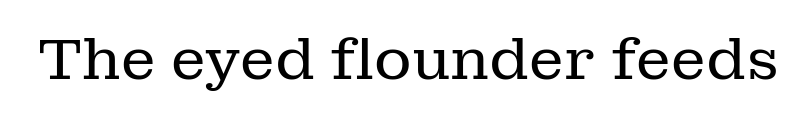
{"serif": "yes", "italic": "no", "bold": "no", "weight": "regular", "width": "normal", "stroke_contrast": "low", "x_height": "medium", "monospaced": "no", "underline": "no", "letter_spacing": "normal", "letter_spacing_em": 0.0, "glyph_px": 58}
